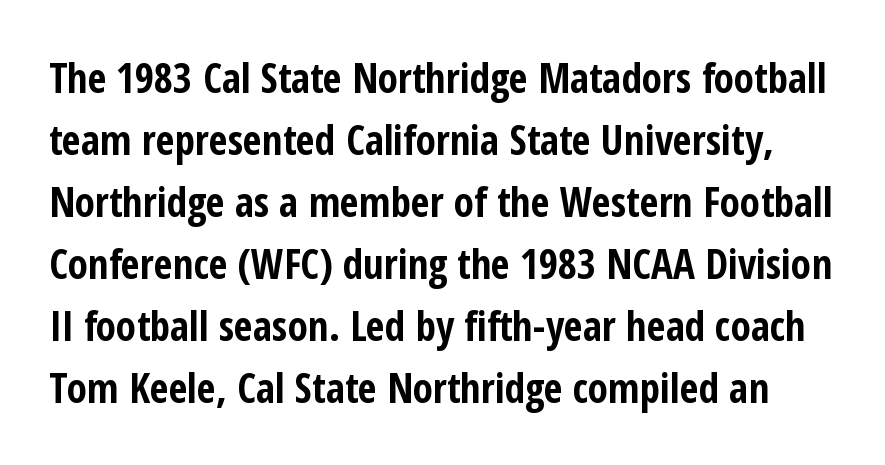
Q: Is the text bold? A: Yes.
Q: Is the text italic (slanted)? A: No, it is upright.
Q: Is the typeface a serif or a sans-serif typeface? A: Sans-serif.
Q: Is the text underlined? A: No.
Q: Is the spacing between letters normal or unusually wide? A: Normal.
Q: Is the spacing between lines tight, normal or loose? A: Normal.
Q: Width (condensed, normal, or wide)? A: Condensed.
Q: Stroke contrast? A: Low.
Q: x-height? A: Medium.
Q: Monospaced? A: No.
